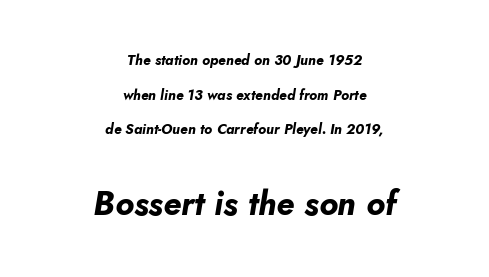
Q: Is the text bold? A: Yes.
Q: Is the text italic (slanted)? A: Yes, it leans right by about 10 degrees.
Q: Is the text underlined? A: No.
Q: How is the paragraph aligned? A: Centered.
Q: Is the spacing between letters normal or unusually wide? A: Normal.
Q: Is the spacing between lines tight, normal or loose? A: Loose.
Q: Which block of text is set in a larger size, the first (top) or the second (bottom)? A: The second (bottom) one.
Q: Width (condensed, normal, or wide)? A: Normal.
Q: Stroke contrast? A: Low.
Q: x-height? A: Small.
Q: Monospaced? A: No.
